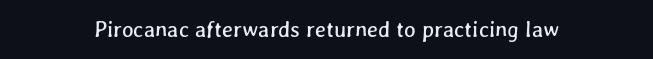
The horizontal fit of the characters is conventional and even. Honestly, there is no underline to notice here at all. Short and long lines alike share a common midpoint.
